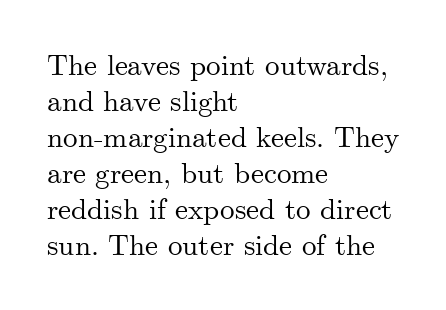
Ascenders rise straight up at ninety degrees. These lines are rendered in a variable-pitch font. Does the type have serifs? Yes, each stem ends in a small foot. The glyphs are unaccompanied by any horizontal stroke below them. A student would call this left alignment; a typographer would say flush left, rag right. The tracking reads as untouched default to a designer's eye.
